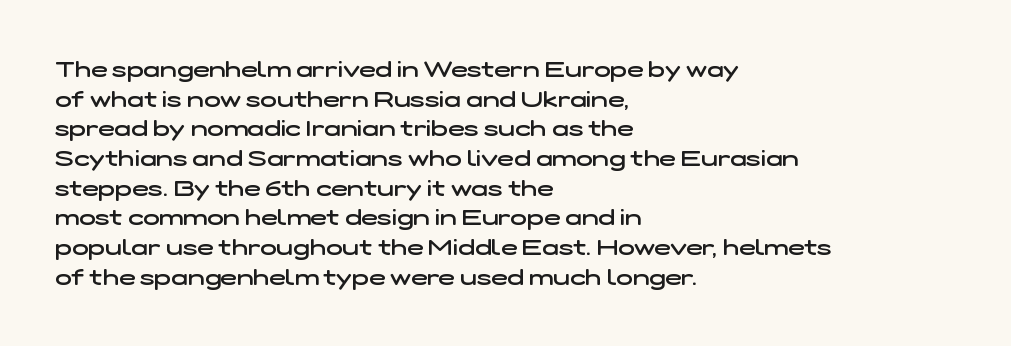
Q: Is the text bold? A: Semi-bold.
Q: Is the text underlined? A: No.
Q: How is the paragraph aligned? A: Left-aligned.
Q: Is the spacing between letters normal or unusually wide? A: Normal.
Q: Is the spacing between lines tight, normal or loose? A: Normal.
